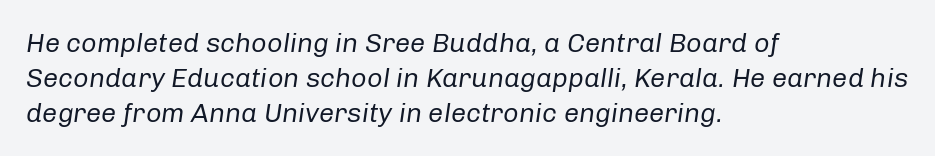
{"italic": "yes", "lean": "right", "slant_degrees": 8, "bold": "no", "underline": "no", "align": "left", "line_spacing": "normal", "line_spacing_ratio": 1.3, "letter_spacing": "normal", "letter_spacing_em": 0.0, "glyph_px": 27}
